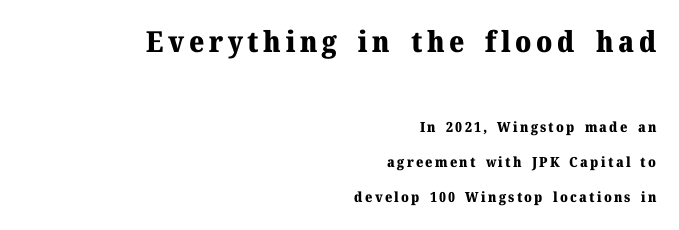
The face used here appears at its bigger size in the upper chunk. The letters advance in unequal steps, a hallmark of proportional type. The strip under each line holds only bare page. Regarding serifs, this sample has them. Characters remain perfectly vertical along every line.
